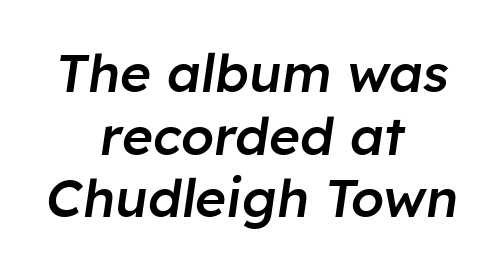
Q: Is the text bold? A: Semi-bold.
Q: Is the text italic (slanted)? A: Yes, it leans right by about 8 degrees.
Q: Is the text underlined? A: No.
Q: How is the paragraph aligned? A: Centered.
Q: Is the spacing between letters normal or unusually wide? A: Normal.
Q: Width (condensed, normal, or wide)? A: Normal.
Q: Stroke contrast? A: Low.
Q: x-height? A: Medium.
Q: Monospaced? A: No.
